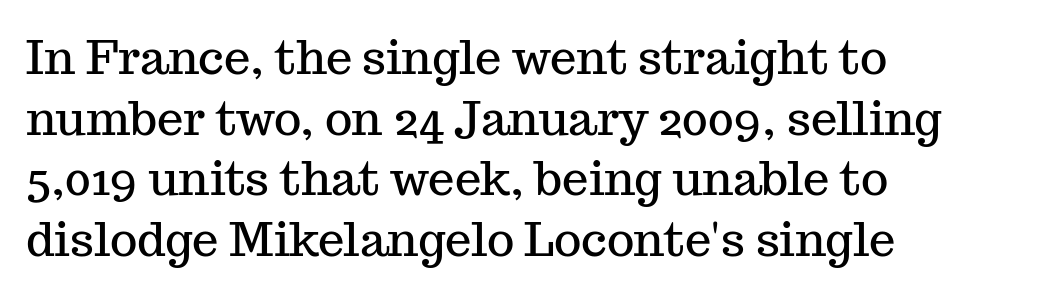
The image shows 47 px serif type, upright; set left-aligned, normal line spacing (1.29x), normal letter spacing, not underlined; medium stroke contrast and a medium x-height.
